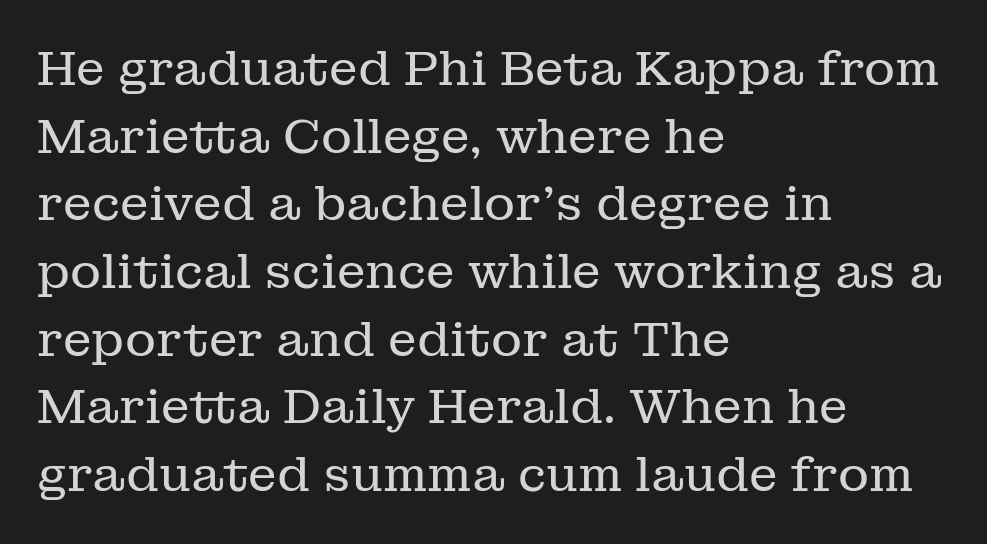
The image shows 48 px regular-weight serif type, upright; set left-aligned, normal line spacing (1.41x), normal letter spacing, not underlined; low stroke contrast and a medium x-height.
